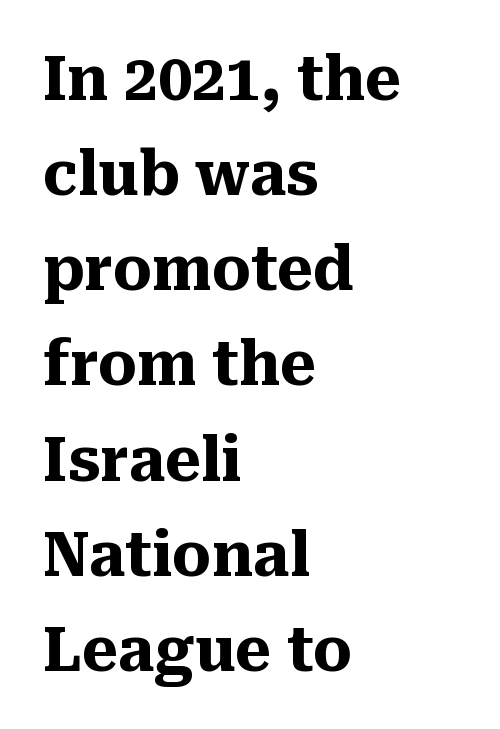
Does the type have serifs? Yes, each stem ends in a small foot. No word sits above an underline. The face used here has the dense, thick strokes of a bold. Honestly, the row spacing looks completely unremarkable. Which margin do the lines hug? The left one — the right edge is uneven. Quick note: not italic, upright.
